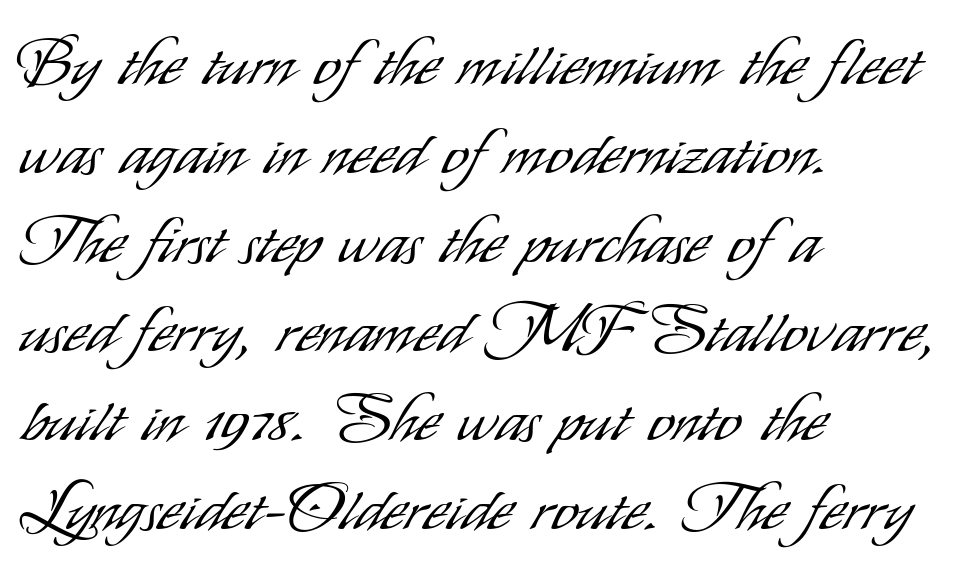
No extra ink here — the face is not bold. How are the letters spaced? Ordinarily, with no added tracking. Nobody drew a line under any word here. The font family rendered here belongs to the sans-serif group.
